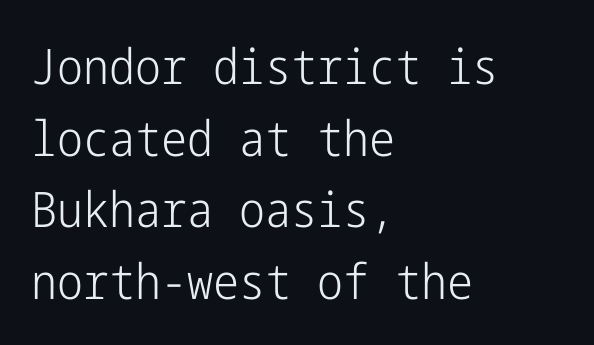
{"serif": "no", "italic": "no", "bold": "no", "weight": "light", "width": "condensed", "stroke_contrast": "low", "x_height": "medium", "underline": "no", "align": "left", "line_spacing": "normal", "line_spacing_ratio": 1.46, "letter_spacing": "normal", "letter_spacing_em": 0.0, "glyph_px": 49}
